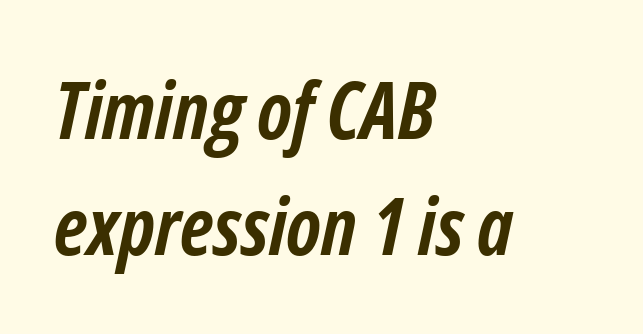
{"italic": "yes", "lean": "right", "slant_degrees": 12, "bold": "yes", "weight": "semibold", "width": "condensed", "stroke_contrast": "low", "x_height": "medium", "monospaced": "no", "underline": "no", "align": "left", "line_spacing": "normal", "line_spacing_ratio": 1.47, "letter_spacing": "normal", "letter_spacing_em": 0.0, "glyph_px": 79}
